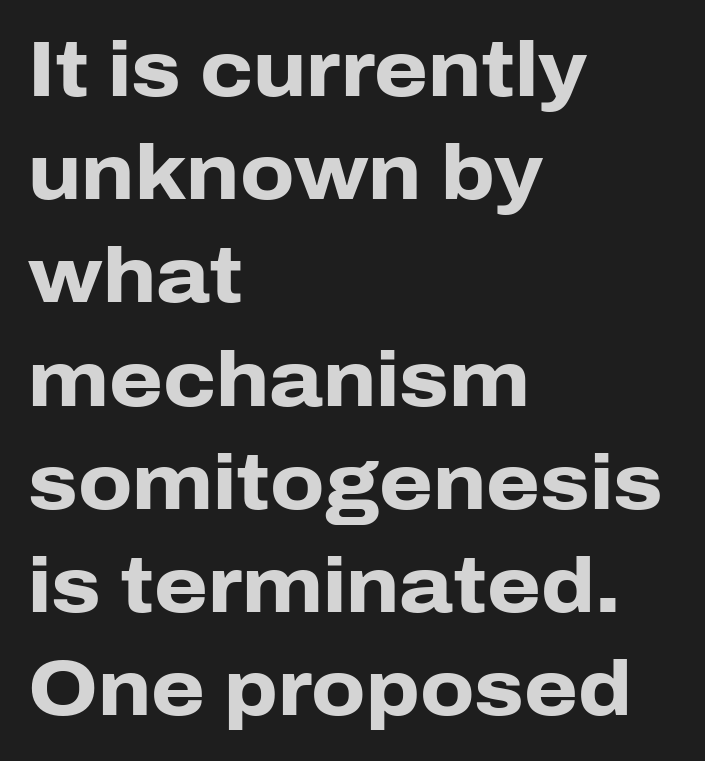
{"serif": "no", "italic": "no", "bold": "yes", "weight": "heavy", "width": "normal", "stroke_contrast": "low", "x_height": "medium", "monospaced": "no", "underline": "no", "align": "left", "line_spacing": "normal", "line_spacing_ratio": 1.34, "letter_spacing": "normal", "letter_spacing_em": 0.0, "glyph_px": 77}
